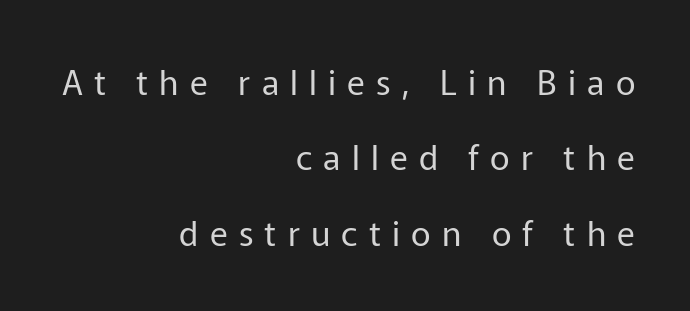
The space beneath each line is pristine and unruled. The face looks like a standard text weight, possibly lighter. I'd call this a sans setting — the letters go barefoot. Looks like regular typesetting: each glyph gets only the width it needs. This sample uses an upright cut, with every glyph sitting square on the baseline. All the whitespace from short lines collects on the left.
